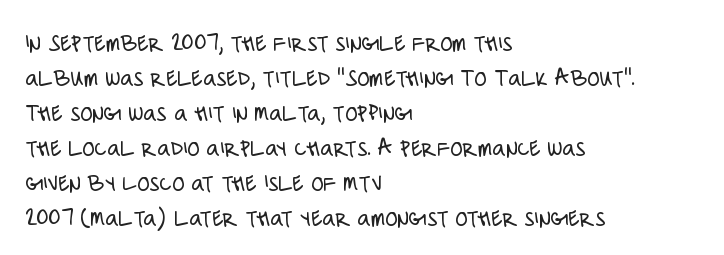
Q: Is the text bold? A: No.
Q: Is the text italic (slanted)? A: No, it is upright.
Q: Is the text underlined? A: No.
Q: How is the paragraph aligned? A: Left-aligned.
Q: Is the spacing between letters normal or unusually wide? A: Normal.
Q: Is the spacing between lines tight, normal or loose? A: Normal.
